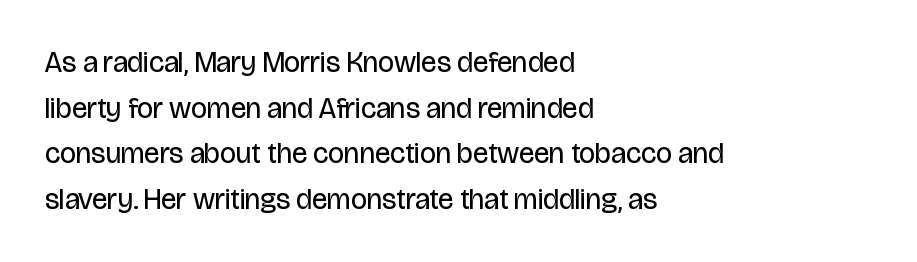
The image shows 29 px regular-weight, condensed sans-serif type, upright; set left-aligned, normal line spacing (1.57x), normal letter spacing, not underlined; low stroke contrast and a large x-height.
